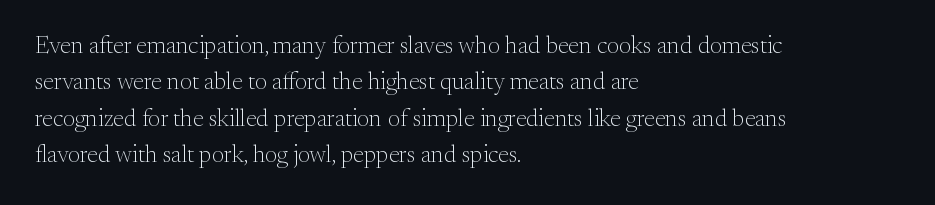
The foot of each line stays bare and open. These lines stack with their left ends in a neat column. Italic: no, the glyphs are upright roman. These lines sit exactly where default settings would place them.
